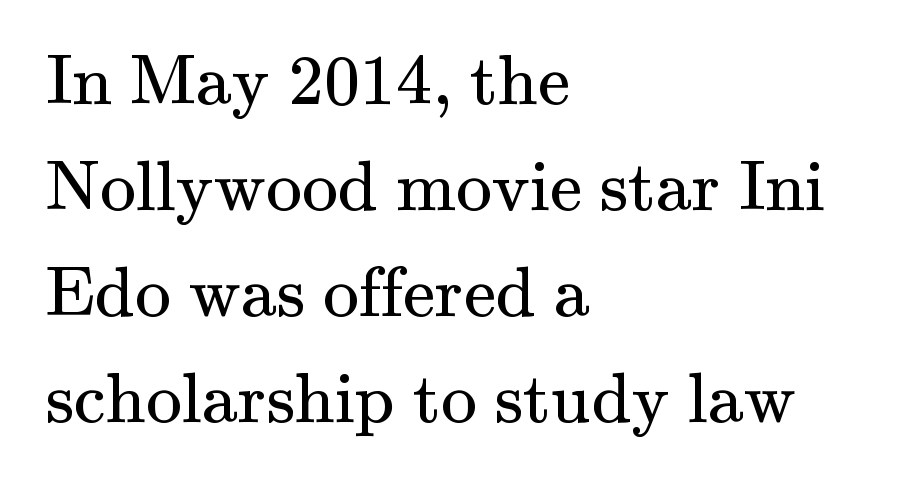
Q: Is the text bold? A: No.
Q: Is the text italic (slanted)? A: No, it is upright.
Q: Is the typeface a serif or a sans-serif typeface? A: Serif.
Q: Is the text underlined? A: No.
Q: How is the paragraph aligned? A: Left-aligned.
Q: Is the spacing between letters normal or unusually wide? A: Normal.
Q: Is the spacing between lines tight, normal or loose? A: Normal.
Q: Width (condensed, normal, or wide)? A: Normal.
Q: Stroke contrast? A: Medium.
Q: x-height? A: Small.
Q: Monospaced? A: No.
